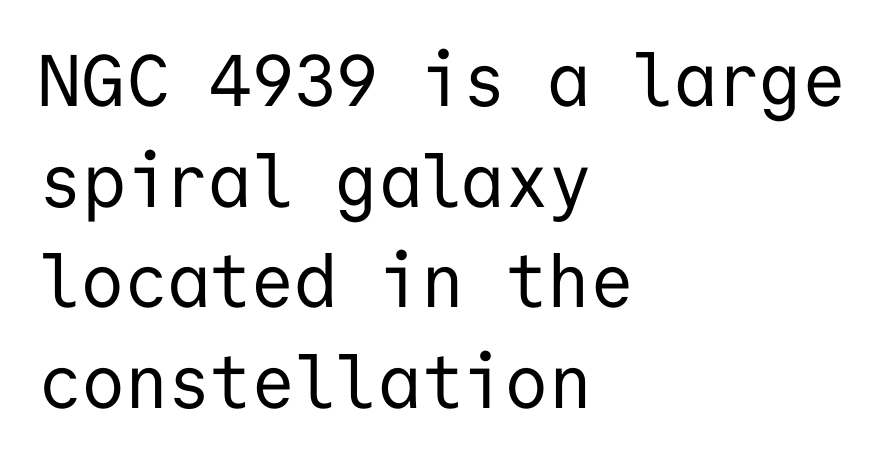
{"serif": "no", "italic": "no", "bold": "no", "weight": "regular", "width": "normal", "stroke_contrast": "low", "x_height": "medium", "monospaced": "yes", "underline": "no", "align": "left", "line_spacing": "normal", "line_spacing_ratio": 1.38, "letter_spacing": "normal", "letter_spacing_em": 0.0, "glyph_px": 73}
